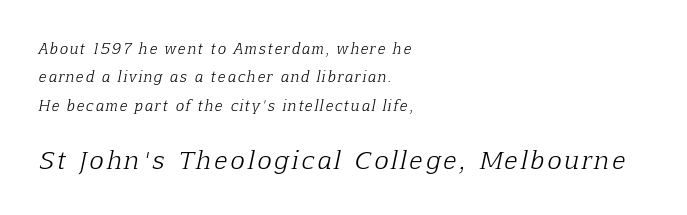
Just letters on the line, the space beneath them empty. A student would call this left alignment; a typographer would say flush left, rag right. Regarding leading, the lines here are spaced well apart. The rendering enlarges the type as you move from the upper chunk to the lower. There's an unmistakable incline to the writing here. These glyphs show unthickened strokes, regular width or finer.
